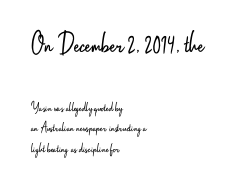
The image shows 31 px light, condensed sans-serif type; set left-aligned, normal line spacing (1.46x), normal letter spacing, not underlined; the first (top) block is 2.21x larger; low stroke contrast and a small x-height.
